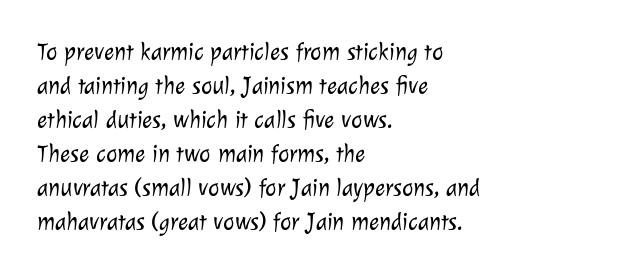
{"bold": "no", "underline": "no", "align": "left", "line_spacing": "normal", "line_spacing_ratio": 1.42, "letter_spacing": "normal", "letter_spacing_em": 0.0, "glyph_px": 24}
